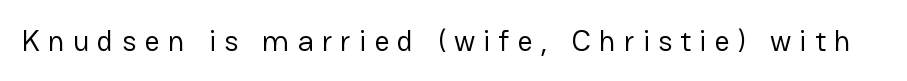
Q: Is the text bold? A: No.
Q: Is the text italic (slanted)? A: No, it is upright.
Q: Is the typeface a serif or a sans-serif typeface? A: Sans-serif.
Q: Is the text underlined? A: No.
Q: Is the spacing between letters normal or unusually wide? A: Unusually wide.
Q: Width (condensed, normal, or wide)? A: Normal.
Q: Stroke contrast? A: Low.
Q: x-height? A: Medium.
Q: Monospaced? A: No.
